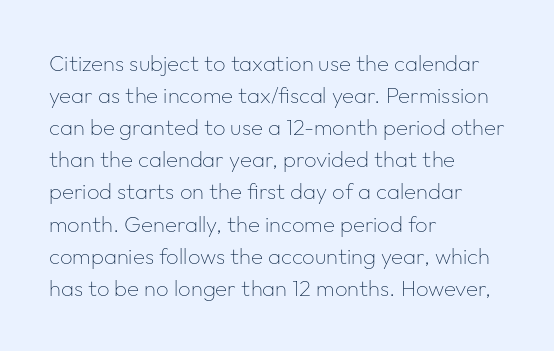
Q: Is the text bold? A: No.
Q: Is the text italic (slanted)? A: No, it is upright.
Q: Is the text underlined? A: No.
Q: How is the paragraph aligned? A: Left-aligned.
Q: Is the spacing between letters normal or unusually wide? A: Normal.
Q: Is the spacing between lines tight, normal or loose? A: Normal.
